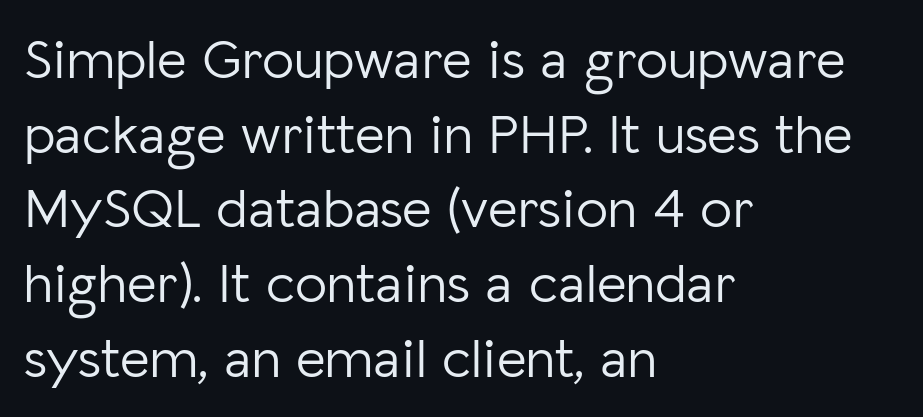
The image shows 57 px light sans-serif type, upright; set left-aligned, normal line spacing (1.31x), normal letter spacing, not underlined; low stroke contrast and a medium x-height.
